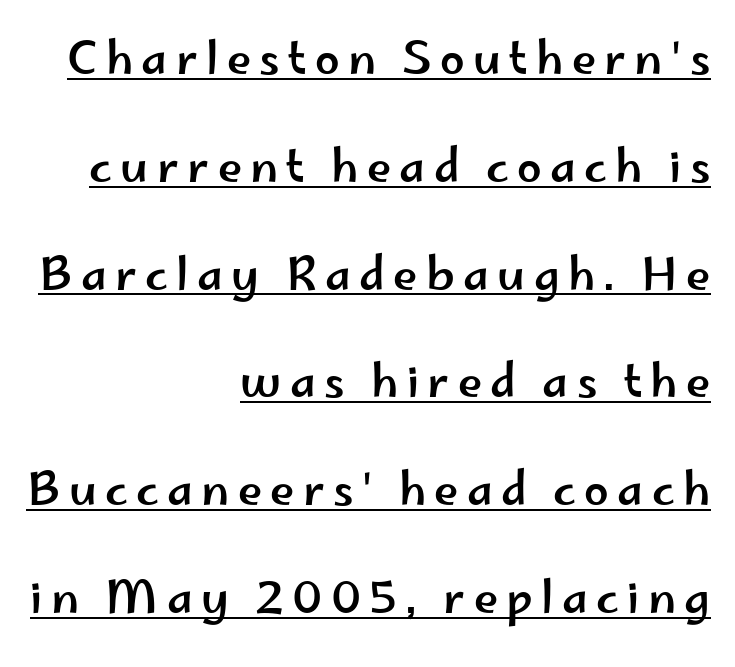
{"serif": "no", "italic": "no", "width": "wide", "stroke_contrast": "low", "x_height": "small", "monospaced": "no", "underline": "yes", "align": "right", "line_spacing": "loose", "line_spacing_ratio": 2.45, "glyph_px": 44}
